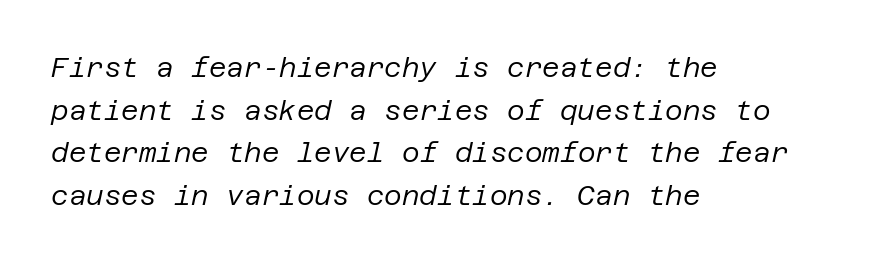
The image shows 27 px text type, italic (leaning right); set left-aligned, normal line spacing (1.58x), normal letter spacing, not underlined.
